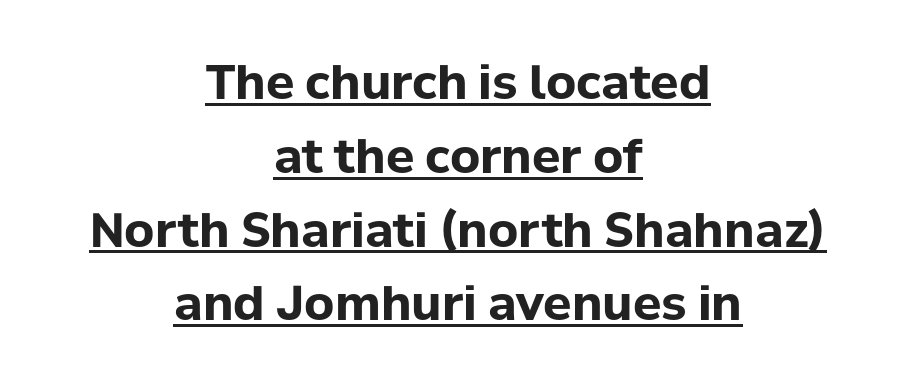
Baseline-to-baseline distance is the conventional proportion of letter height. The face used here is proportionally spaced, like ordinary book or web type. As a designer I'd log this as weight 700, bold. The specimen includes a rule beneath the text block's lines. Every character sits straight up, as roman type does.
